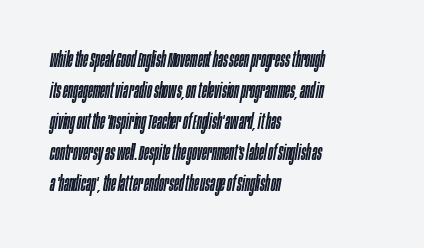
The image shows 21 px text type, italic (leaning right); set left-aligned, normal line spacing (1.48x), normal letter spacing, not underlined.
